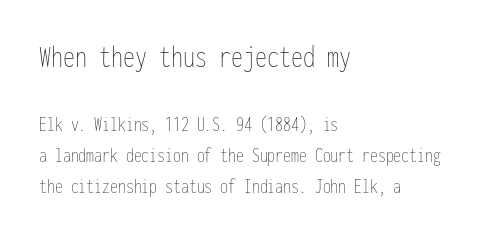
Upright lettering throughout. Line spacing here is normal. Spacing verdict: monospaced, one width for all characters. Of the two passages, the one on top uses the larger point size. The typesetter chose a ragged-right arrangement here.
